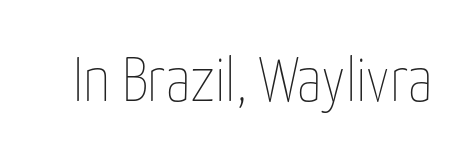
Q: Is the text bold? A: No.
Q: Is the text italic (slanted)? A: No, it is upright.
Q: Is the text underlined? A: No.
Q: Is the spacing between letters normal or unusually wide? A: Normal.
Q: Width (condensed, normal, or wide)? A: Condensed.
Q: Stroke contrast? A: Low.
Q: x-height? A: Medium.
Q: Monospaced? A: No.
